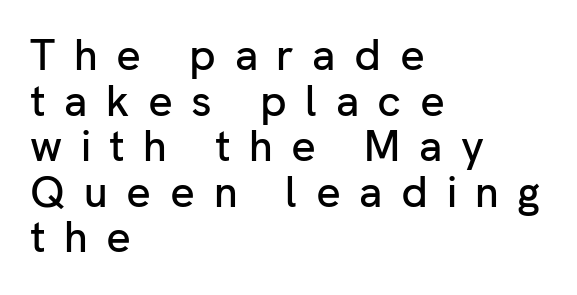
This rendering employs a face without finishing strokes, i.e., a sans-serif. Underlining? Definitely not there. Typeset ragged right — the left edge is the straight one. A typesetter would call this leading minimal, almost set solid. The tracking jumps out immediately: characters are airy and widely separated.
